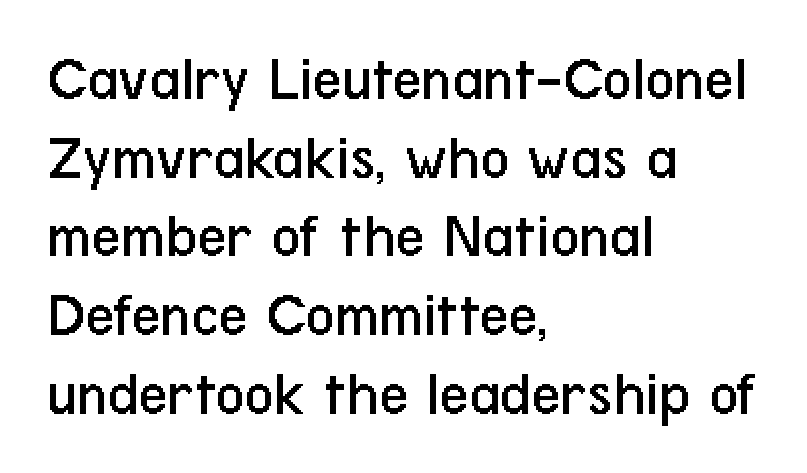
{"serif": "no", "italic": "no", "bold": "no", "weight": "regular", "width": "condensed", "stroke_contrast": "low", "x_height": "medium", "monospaced": "no", "underline": "no", "align": "left", "line_spacing_ratio": 1.23, "letter_spacing": "normal", "letter_spacing_em": 0.0, "glyph_px": 64}
